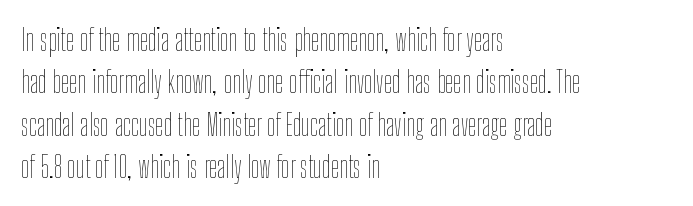
{"italic": "no", "bold": "no", "weight": "thin", "width": "condensed", "stroke_contrast": "low", "x_height": "medium", "monospaced": "no", "underline": "no", "align": "left", "line_spacing": "normal", "line_spacing_ratio": 1.41, "letter_spacing": "normal", "letter_spacing_em": 0.0, "glyph_px": 30}
